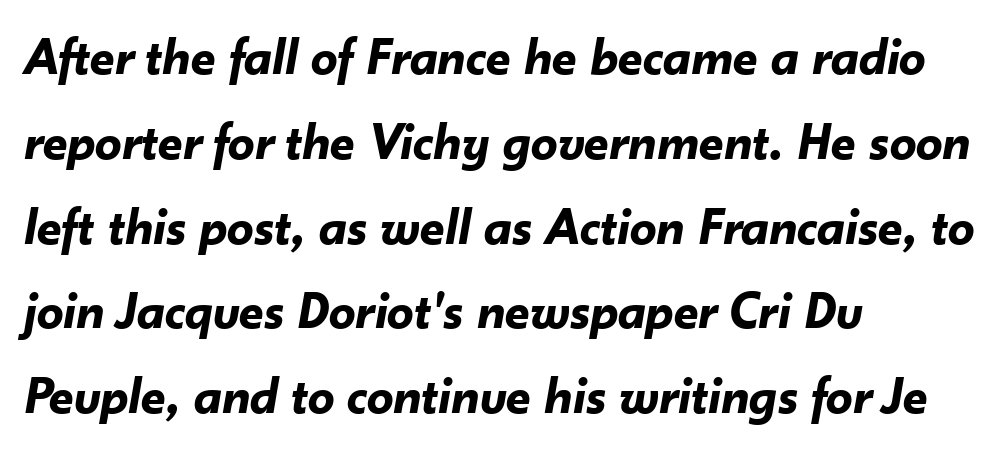
The image shows 53 px bold type, italic (leaning right); set left-aligned, normal line spacing (1.6x), normal letter spacing, not underlined; low stroke contrast and a small x-height.
